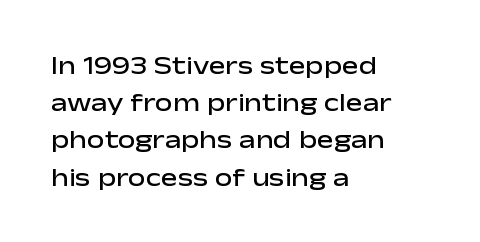
Q: Is the text bold? A: Semi-bold.
Q: Is the text italic (slanted)? A: No, it is upright.
Q: Is the text underlined? A: No.
Q: How is the paragraph aligned? A: Left-aligned.
Q: Is the spacing between letters normal or unusually wide? A: Normal.
Q: Is the spacing between lines tight, normal or loose? A: Normal.
